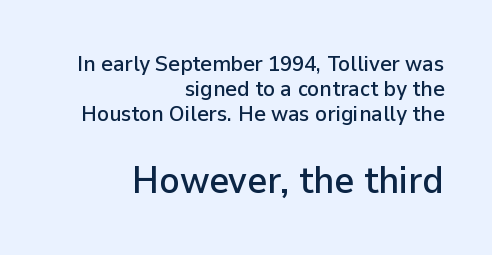
Spacing between characters is what you'd get straight out of the box. The composition opens small and finishes big. These lines are rendered in a variable-pitch font. Glance below the letters and you will spot only blank space. You can tell from the bare stems that sans-serif type was used. Interline gaps are noticeably narrow in this sample.
